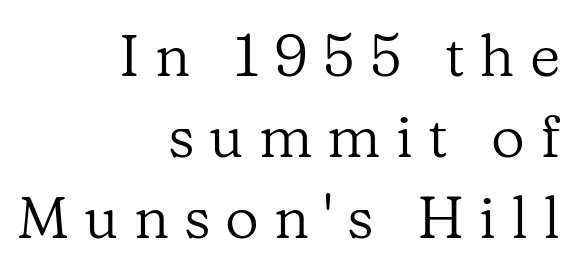
The image shows 59 px regular-weight serif type, upright; set right-aligned, normal line spacing (1.37x), unusually wide letter spacing (+0.25 em), not underlined; low stroke contrast and a medium x-height.
